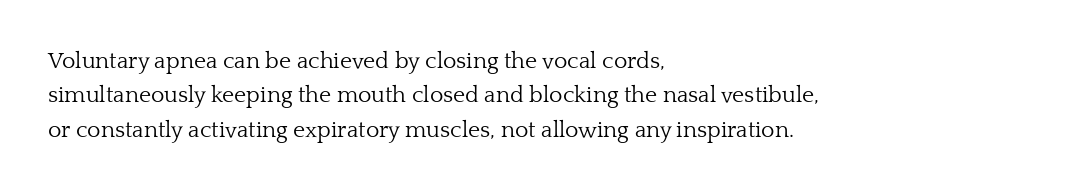
{"italic": "no", "bold": "no", "underline": "no", "align": "left", "line_spacing": "normal", "line_spacing_ratio": 1.49, "letter_spacing": "normal", "letter_spacing_em": 0.0, "glyph_px": 23}
